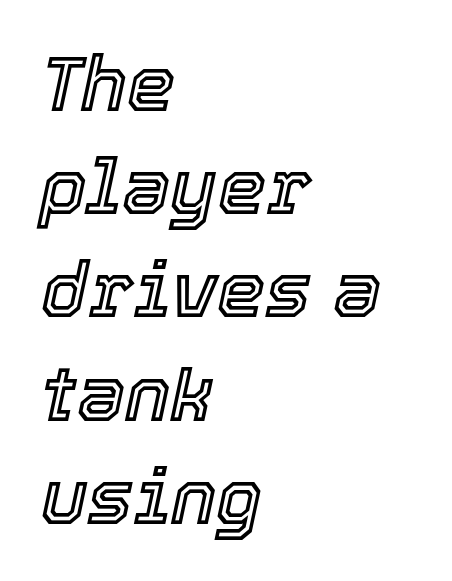
Q: Is the text italic (slanted)? A: Yes, it leans right by about 12 degrees.
Q: Is the text underlined? A: No.
Q: How is the paragraph aligned? A: Left-aligned.
Q: Is the spacing between letters normal or unusually wide? A: Normal.
Q: Is the spacing between lines tight, normal or loose? A: Normal.
Q: Width (condensed, normal, or wide)? A: Normal.
Q: x-height? A: Medium.
Q: Monospaced? A: No.
